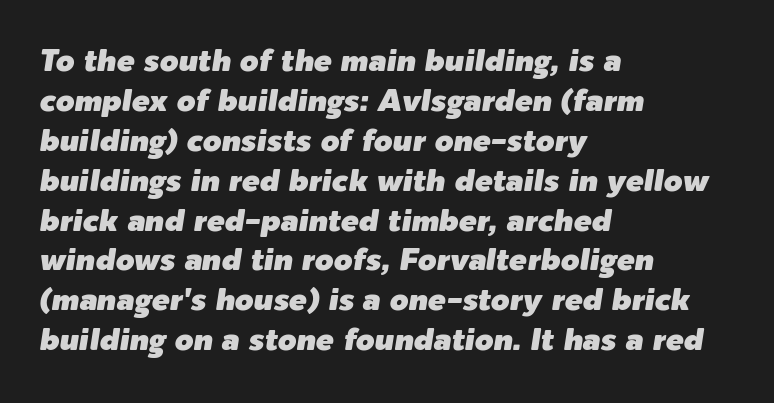
The typesetter chose a ragged-right arrangement here. The passage shown has conventional tracking throughout. The text carries the slant typical of an italic or oblique font. Regarding leading, the lines here are spaced in the standard way. Do the characters align in a grid? No, the font is proportional.
